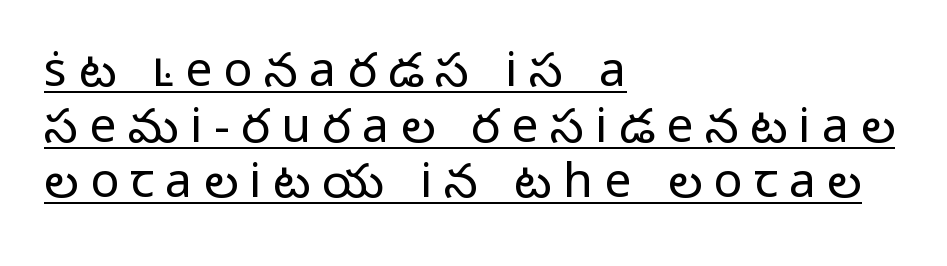
Designer's note — italics off, roman on. The specimen includes a rule beneath the text block's lines. Looks like regular typesetting: each glyph gets only the width it needs. Is the stroke heavy? The answer is a plain regular-or-lighter. The type family on display is of the sans-serif kind.
